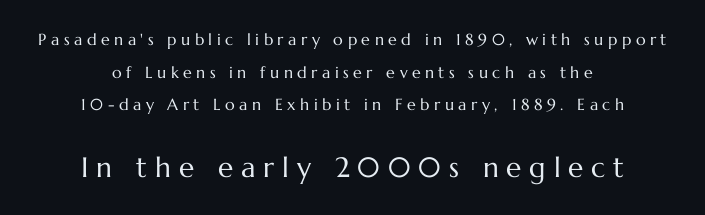
{"italic": "no", "bold": "no", "weight": "regular", "width": "normal", "stroke_contrast": "medium", "x_height": "medium", "monospaced": "no", "underline": "no", "align": "center", "line_spacing": "loose", "line_spacing_ratio": 2.04, "letter_spacing": "wide", "letter_spacing_em": 0.28, "larger_block": "second", "size_ratio": 1.75, "glyph_px": 28}
